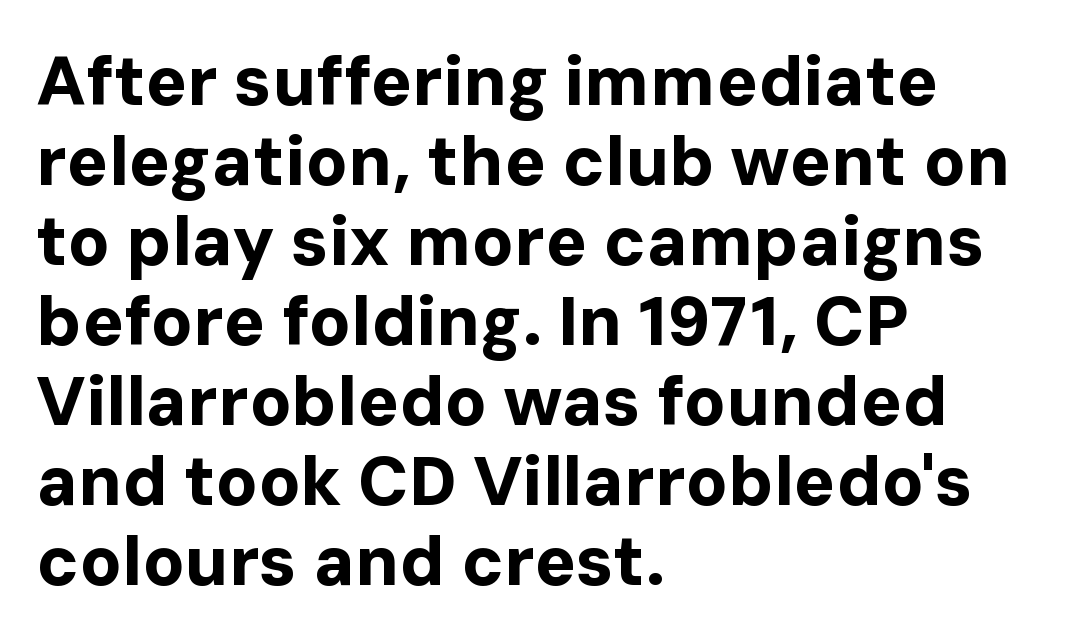
{"serif": "no", "italic": "no", "bold": "yes", "weight": "bold", "width": "normal", "stroke_contrast": "low", "x_height": "medium", "monospaced": "no", "underline": "no", "align": "left", "line_spacing_ratio": 1.16, "letter_spacing": "normal", "letter_spacing_em": 0.0, "glyph_px": 69}
